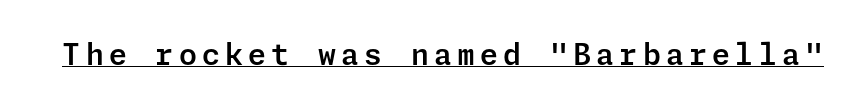
{"serif": "no", "italic": "no", "width": "normal", "stroke_contrast": "low", "x_height": "medium", "underline": "yes", "glyph_px": 29}
